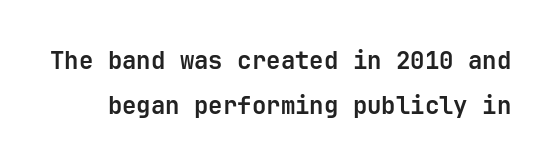
The image shows 24 px bold type, upright; set line spacing 1.88x, normal letter spacing, not underlined.
